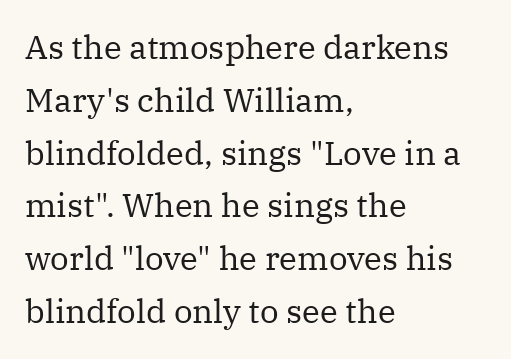
Words appear dense and cohesive because spacing is normal. The string is rendered with underlining switched off. These lines sit exactly where default settings would place them. No heavy texture on the line: the type isn't bold.
